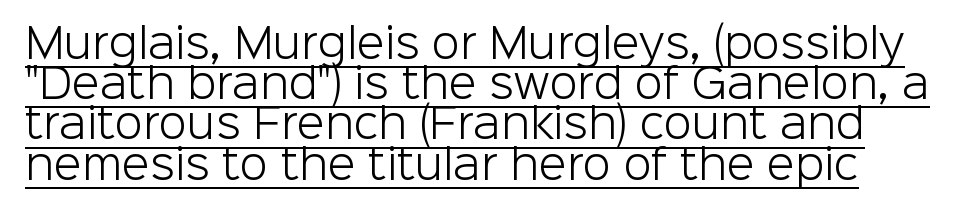
Nothing unusual about the tracking: characters are spaced as the font intends. A roman cut, with each character standing at attention. Each new line begins almost immediately beneath the previous one. You could not count columns in this text — the font is proportionally spaced. The letters look calm and open, with moderate or lighter stems.
